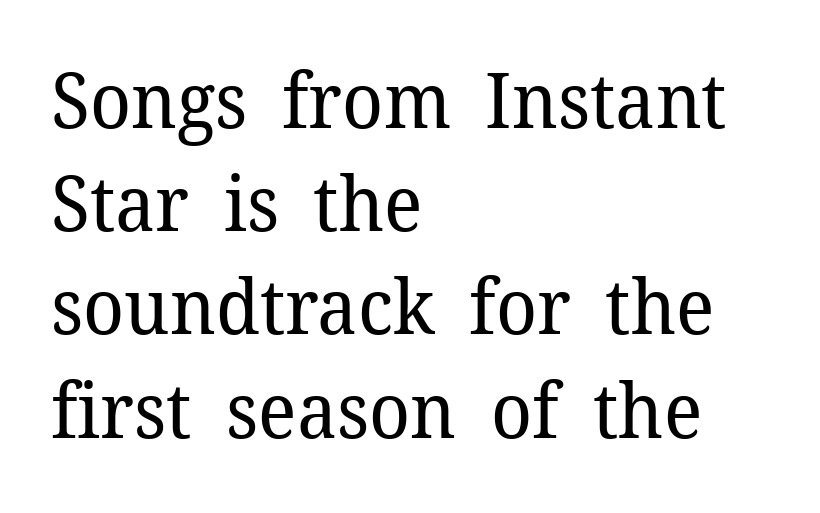
The image shows 77 px regular-weight serif type, upright; set left-aligned, normal line spacing (1.34x), normal letter spacing, not underlined; low stroke contrast and a medium x-height.
